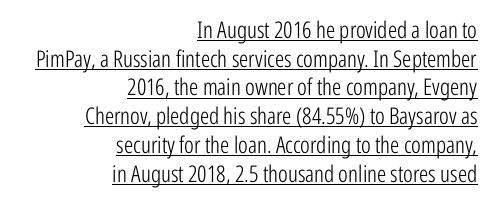
{"italic": "no", "bold": "no", "underline": "yes", "align": "right", "line_spacing": "normal", "line_spacing_ratio": 1.25, "letter_spacing": "normal", "letter_spacing_em": 0.0, "glyph_px": 23}
